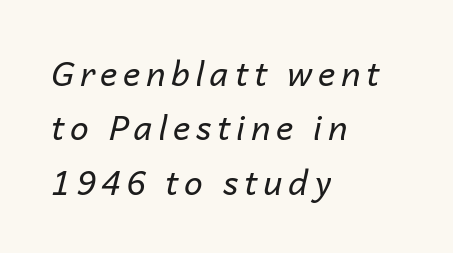
{"italic": "yes", "lean": "right", "slant_degrees": 14, "bold": "no", "weight": "regular", "width": "normal", "stroke_contrast": "low", "x_height": "medium", "monospaced": "no", "underline": "no", "align": "left", "line_spacing": "normal", "line_spacing_ratio": 1.65, "glyph_px": 33}
